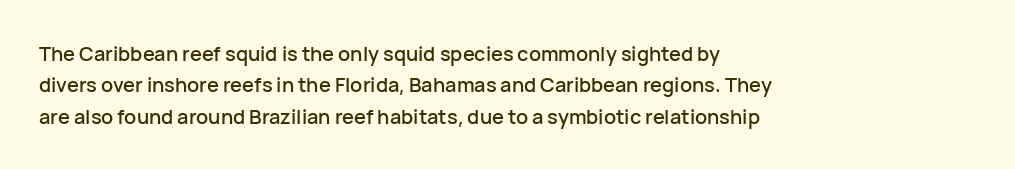
{"italic": "no", "underline": "no", "align": "left", "line_spacing": "normal", "line_spacing_ratio": 1.57, "letter_spacing": "normal", "letter_spacing_em": 0.0, "glyph_px": 20}
